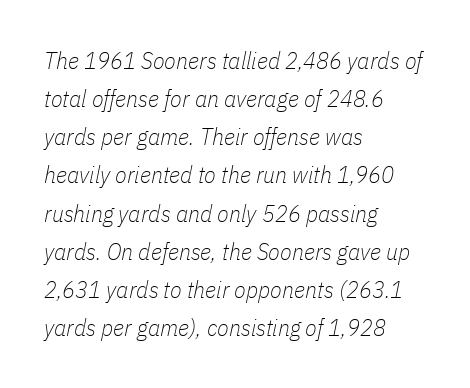
Q: Is the text bold? A: No.
Q: Is the text italic (slanted)? A: Yes, it leans right by about 11 degrees.
Q: Is the text underlined? A: No.
Q: How is the paragraph aligned? A: Left-aligned.
Q: Is the spacing between letters normal or unusually wide? A: Normal.
Q: Is the spacing between lines tight, normal or loose? A: Normal.
